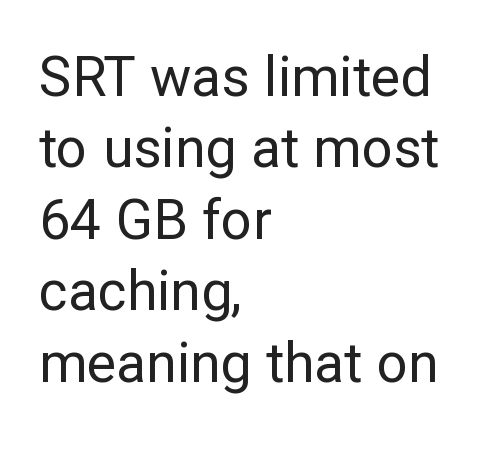
The image shows 55 px regular-weight sans-serif type, upright; set left-aligned, normal line spacing (1.3x), normal letter spacing, not underlined; low stroke contrast and a medium x-height.
